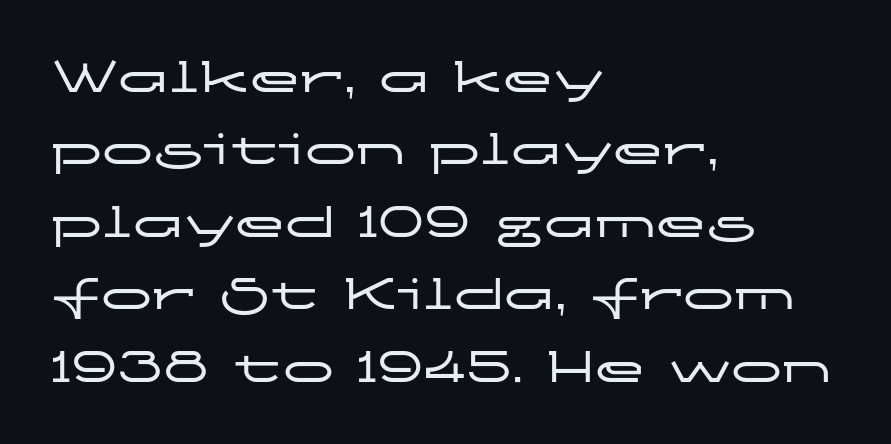
Q: Is the text italic (slanted)? A: No, it is upright.
Q: Is the typeface a serif or a sans-serif typeface? A: Sans-serif.
Q: Is the text underlined? A: No.
Q: How is the paragraph aligned? A: Left-aligned.
Q: Is the spacing between letters normal or unusually wide? A: Normal.
Q: Is the spacing between lines tight, normal or loose? A: Normal.
Q: Width (condensed, normal, or wide)? A: Wide.
Q: Stroke contrast? A: Low.
Q: x-height? A: Medium.
Q: Monospaced? A: No.
